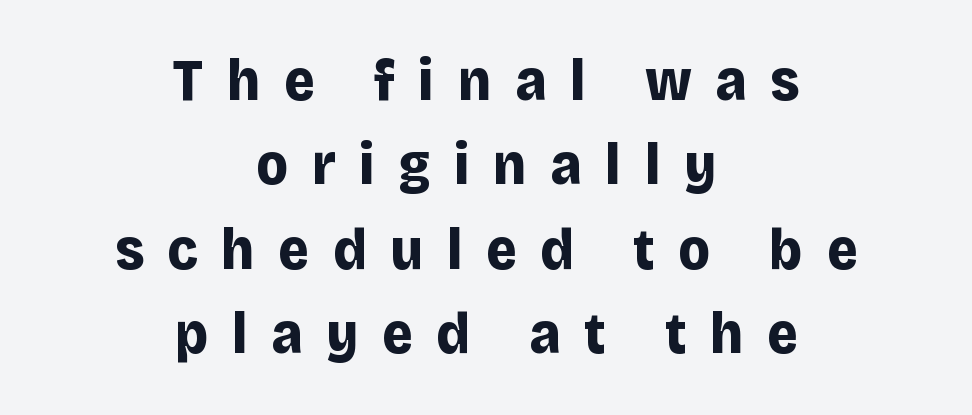
Proportional: the letters do not fall into vertical columns. The rendering shows plain stroke endings on the letterforms — a sans-serif design. Reading down the block, each line starts at a different indent, mirrored at its end. How would I describe the line gaps? Plain and ordinary. Thick stems and heavy bowls — unmistakably bold.
